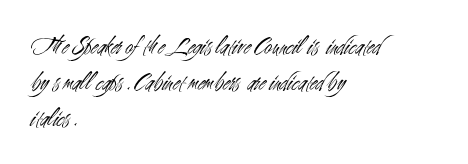
The characters are drawn with everyday or finer stroke widths. Line beginnings align vertically; line endings do not. Rule under the text: the space is simply empty. Words appear dense and cohesive because spacing is normal. Whoever set this chose a conventional vertical rhythm.
